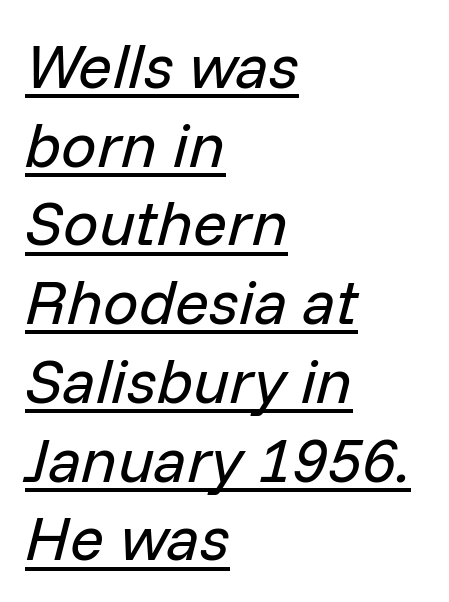
The image shows 63 px regular-weight type, italic (leaning right); set left-aligned, normal line spacing (1.25x), normal letter spacing, underlined; low stroke contrast and a medium x-height.
